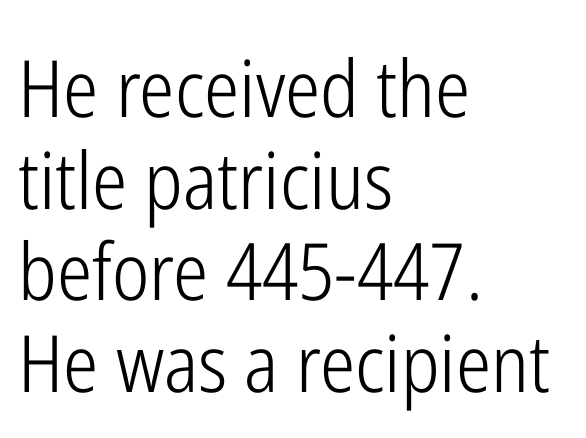
Font category for this specimen: sans-serif. Characters remain perfectly vertical along every line. The setting favours the left margin, as ordinary paragraphs usually do. Looks like regular typesetting: each glyph gets only the width it needs. There is no visible air inserted between adjacent glyphs. Letters have the restrained weight of plain body copy at most.
